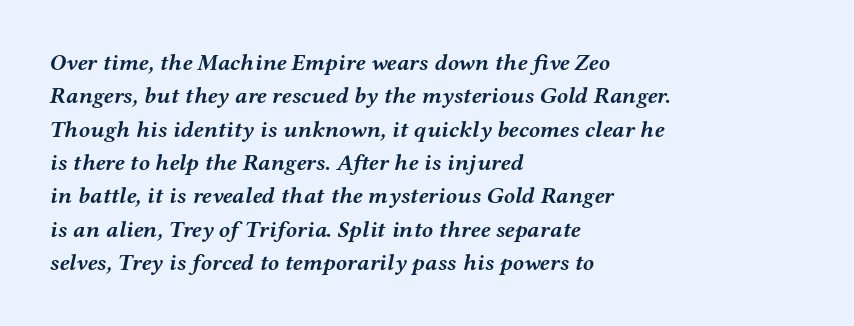
The lines sit at an ordinary, default distance from one another. Pretty heavy lettering here — definitely bold. Inter-character spacing is left at the font's built-in metrics. Underlining? Definitely not there. Short and long lines alike share a common starting point at left. Slanted lettering throughout.
